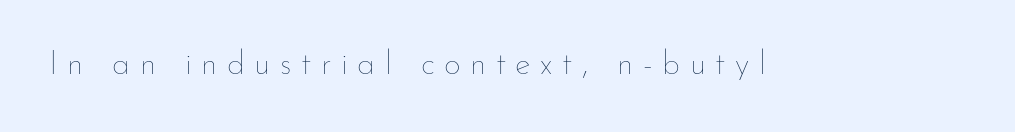
The image shows 33 px thin type, upright; set unusually wide letter spacing (+0.29 em), not underlined; low stroke contrast and a small x-height.
